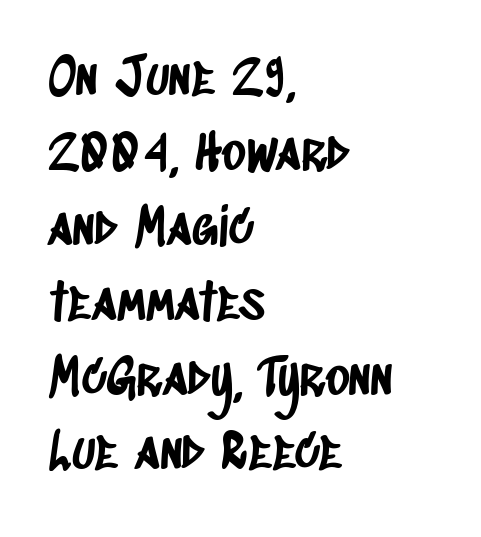
{"serif": "no", "width": "condensed", "stroke_contrast": "low", "x_height": "large", "monospaced": "no", "underline": "no", "align": "left", "line_spacing": "normal", "line_spacing_ratio": 1.44, "letter_spacing": "normal", "letter_spacing_em": 0.0, "glyph_px": 52}
